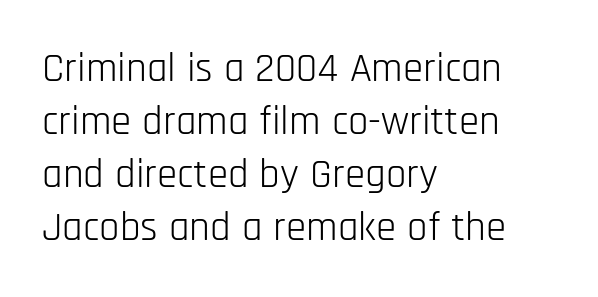
Weight: not bold — regular or lighter. The characters display no serif detailing; their extremities are plain. This rendering leaves character spacing at its baseline value. Spacing verdict: proportional, widths tailored to each character. Regular leading. Italic? Not at all — the glyphs are vertical.
